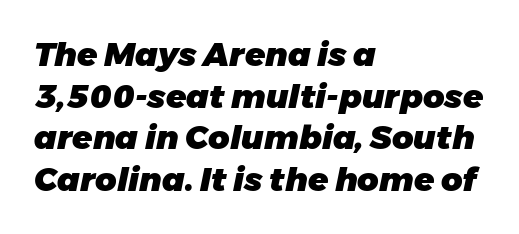
Does the weight exceed regular? Yes, all the way to bold. Looks like regular typesetting: each glyph gets only the width it needs. Only glyphs here, with clear space below each row. Each word holds together tightly as a unit, with standard inter-letter gaps. The leading is moderate, giving the passage an even texture. The text carries the slant typical of an italic or oblique font.
